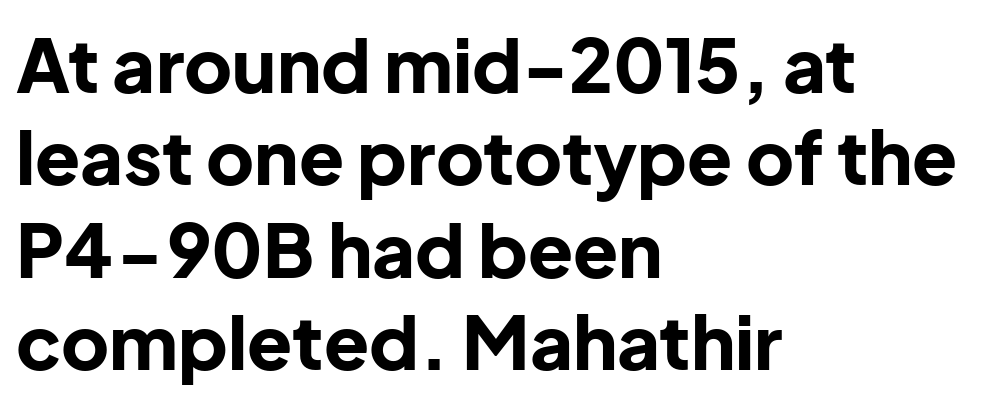
The image shows 74 px bold sans-serif type, upright; set left-aligned, normal line spacing (1.25x), normal letter spacing, not underlined; low stroke contrast and a medium x-height.
